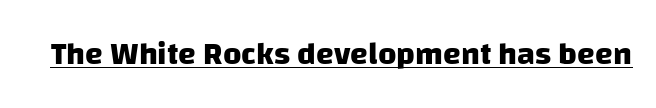
A continuous stroke trails under the words, as in a hyperlink. Is this a fixed-width face? No — the glyphs have proportional, varying widths. Summary of weight: heavy, a full bold. The letters sit at their default tracking, neither squeezed nor spread. These lines are composed in type without serifs.
